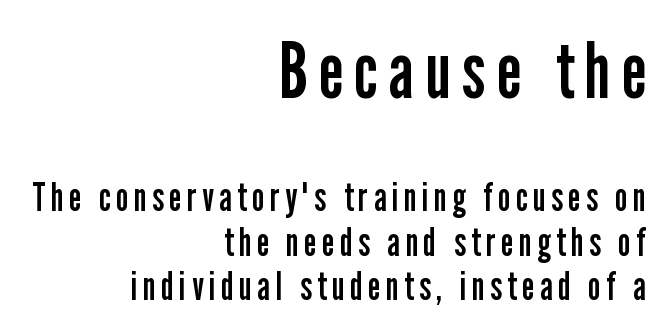
{"serif": "no", "italic": "no", "bold": "no", "weight": "regular", "width": "condensed", "stroke_contrast": "low", "x_height": "medium", "monospaced": "no", "underline": "no", "align": "right", "line_spacing": "tight", "line_spacing_ratio": 1.14, "larger_block": "first", "size_ratio": 2.0, "glyph_px": 78}
